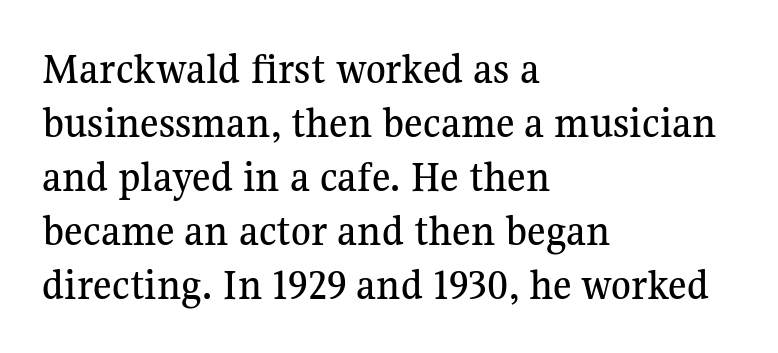
{"serif": "yes", "italic": "no", "width": "normal", "stroke_contrast": "medium", "x_height": "medium", "monospaced": "no", "underline": "no", "align": "left", "line_spacing_ratio": 1.2, "letter_spacing": "normal", "letter_spacing_em": 0.0, "glyph_px": 45}
